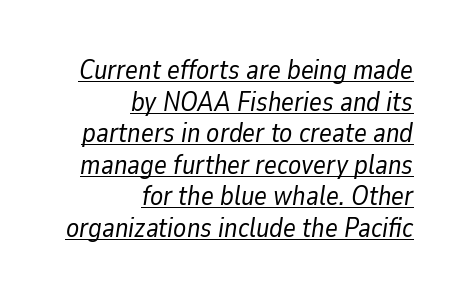
{"italic": "yes", "lean": "right", "slant_degrees": 9, "bold": "no", "underline": "yes", "align": "right", "line_spacing_ratio": 1.17, "letter_spacing": "normal", "letter_spacing_em": 0.0, "glyph_px": 27}
